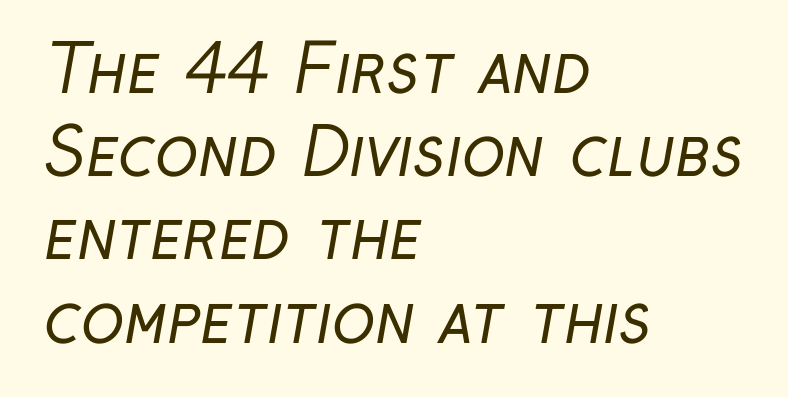
The image shows 65 px regular-weight, condensed sans-serif type; set left-aligned, normal line spacing (1.28x), normal letter spacing, not underlined; low stroke contrast and a medium x-height.
